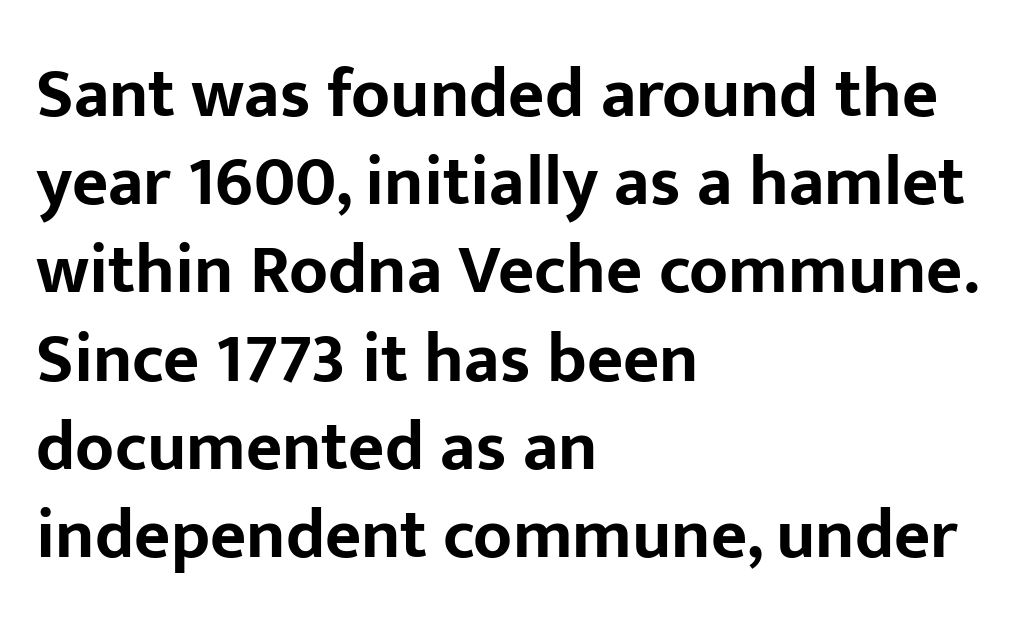
Q: Is the text bold? A: Yes.
Q: Is the text italic (slanted)? A: No, it is upright.
Q: Is the typeface a serif or a sans-serif typeface? A: Sans-serif.
Q: Is the text underlined? A: No.
Q: How is the paragraph aligned? A: Left-aligned.
Q: Is the spacing between letters normal or unusually wide? A: Normal.
Q: Is the spacing between lines tight, normal or loose? A: Normal.
Q: Width (condensed, normal, or wide)? A: Normal.
Q: Stroke contrast? A: Low.
Q: x-height? A: Medium.
Q: Monospaced? A: No.
